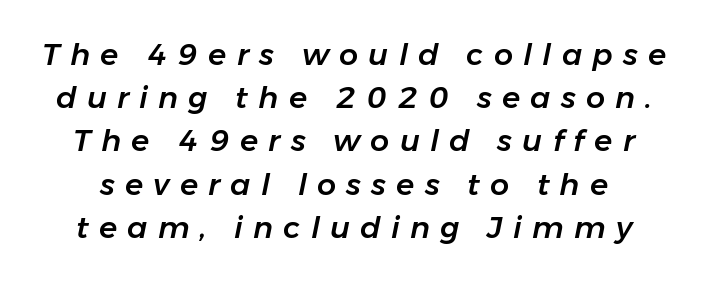
The letters are spread apart with noticeably loose tracking. No word sits above an underline. Successive baselines arrive at the customary interval. The rendering uses natural spacing where letterforms have individual widths.
